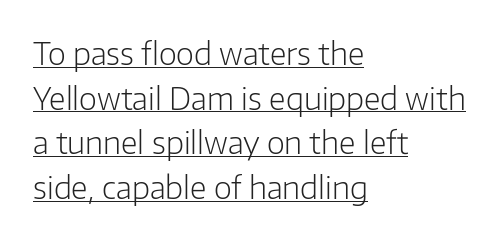
The image shows 31 px light sans-serif type, upright; set left-aligned, normal line spacing (1.44x), normal letter spacing, underlined; low stroke contrast and a medium x-height.
